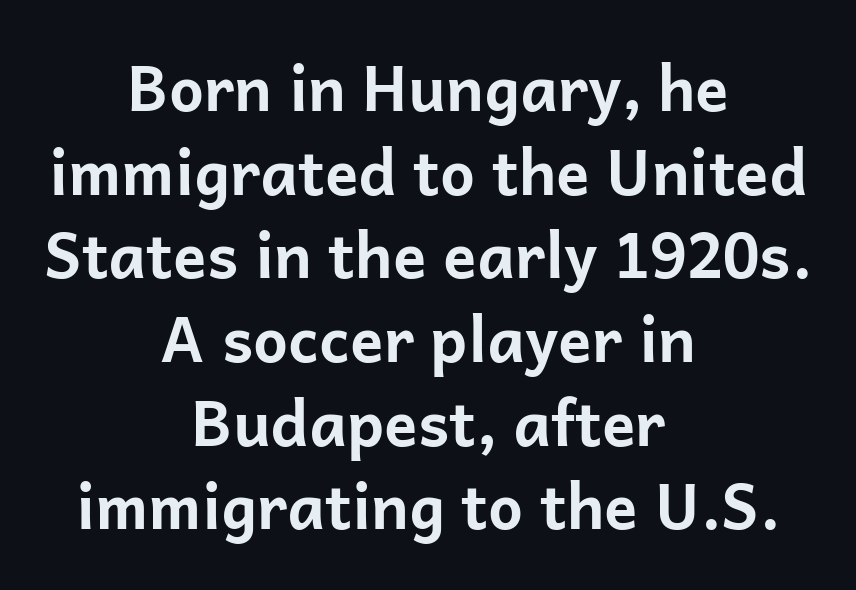
The image shows 62 px bold sans-serif type, upright; set centered, normal line spacing (1.35x), normal letter spacing, not underlined; low stroke contrast and a medium x-height.
